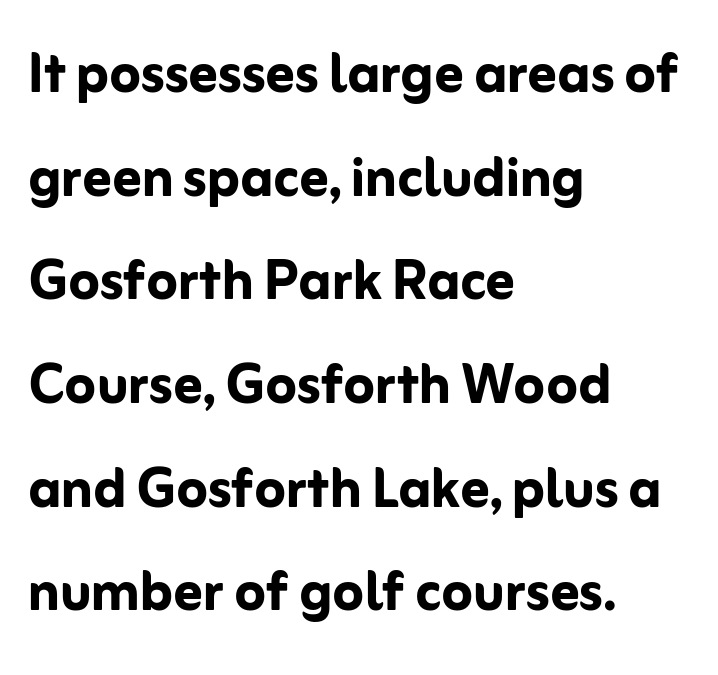
The image shows 71 px semibold sans-serif type, upright; set left-aligned, normal line spacing (1.46x), normal letter spacing, not underlined; low stroke contrast and a medium x-height.
